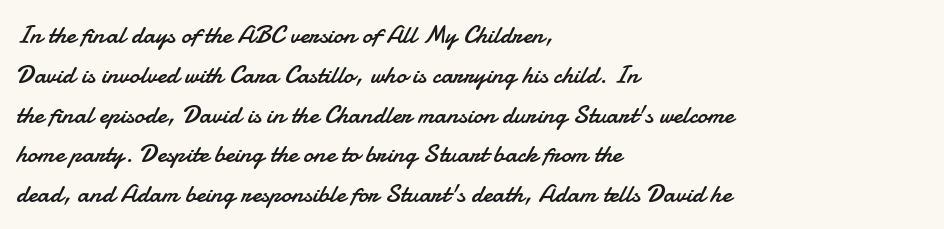
{"bold": "no", "underline": "no", "align": "left", "line_spacing": "normal", "line_spacing_ratio": 1.53, "letter_spacing": "normal", "letter_spacing_em": 0.0, "glyph_px": 26}
